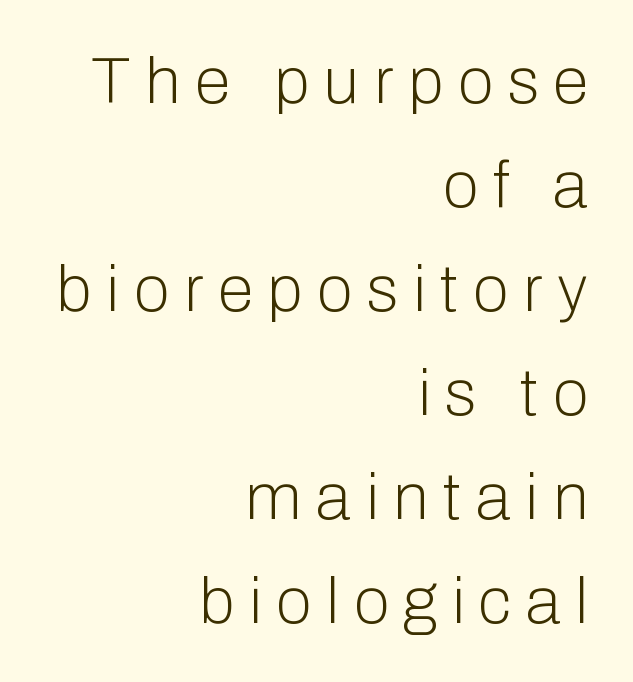
Every stem runs plumb, perpendicular to the baseline. Lines of text with bare space underneath. The face used here is proportionally spaced, like ordinary book or web type. The type is letterspaced generously, with wide tracking. Compared with a flush-left layout, this one pins lines to the opposite, right side. Bold? No — there's no thickening of the strokes.
